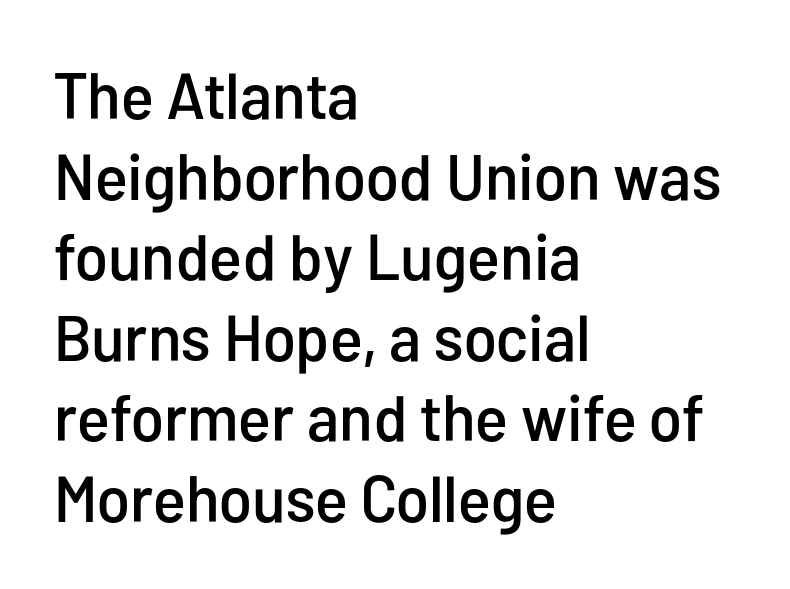
Q: Is the text italic (slanted)? A: No, it is upright.
Q: Is the typeface a serif or a sans-serif typeface? A: Sans-serif.
Q: Is the text underlined? A: No.
Q: How is the paragraph aligned? A: Left-aligned.
Q: Is the spacing between letters normal or unusually wide? A: Normal.
Q: Width (condensed, normal, or wide)? A: Condensed.
Q: Stroke contrast? A: Low.
Q: x-height? A: Medium.
Q: Monospaced? A: No.
